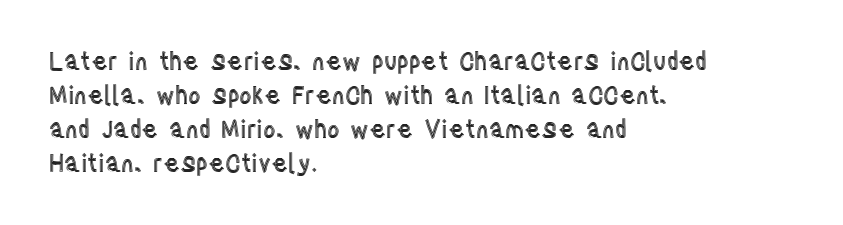
The image shows 24 px text type, upright; set left-aligned, normal line spacing (1.41x), normal letter spacing, not underlined.
